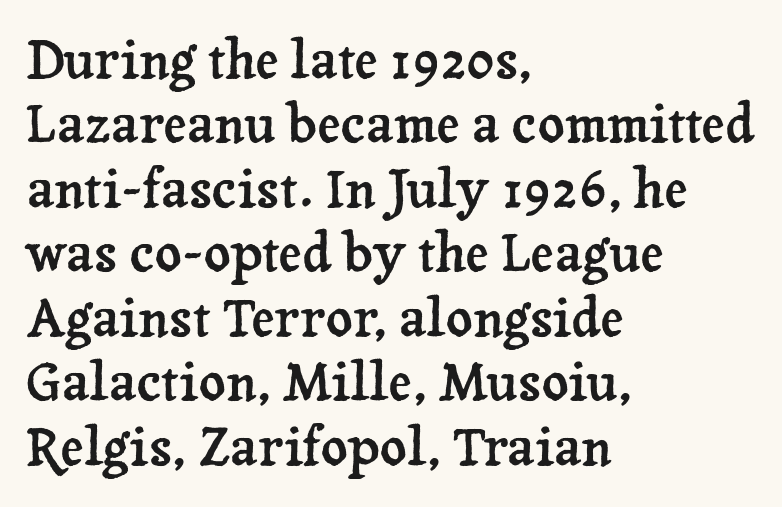
{"serif": "yes", "italic": "no", "width": "normal", "stroke_contrast": "low", "x_height": "medium", "monospaced": "no", "underline": "no", "align": "left", "line_spacing_ratio": 1.24, "letter_spacing": "normal", "letter_spacing_em": 0.0, "glyph_px": 52}
